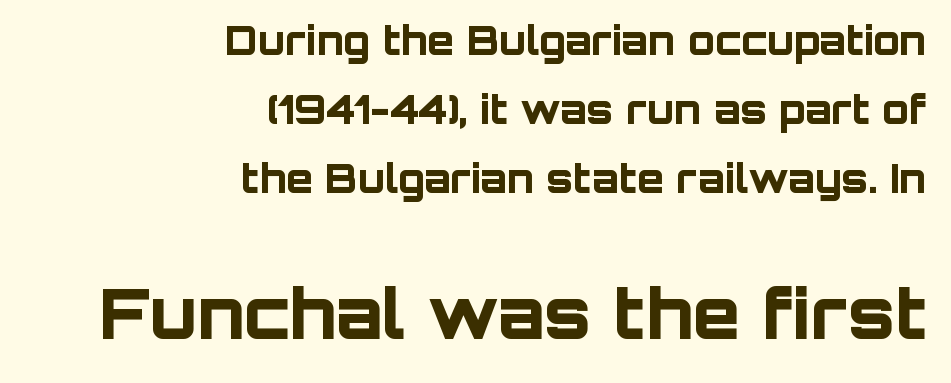
{"serif": "no", "italic": "no", "bold": "yes", "weight": "bold", "width": "normal", "stroke_contrast": "low", "x_height": "large", "monospaced": "no", "underline": "no", "align": "right", "line_spacing_ratio": 1.77, "letter_spacing": "normal", "letter_spacing_em": 0.0, "larger_block": "second", "size_ratio": 1.77, "glyph_px": 69}
